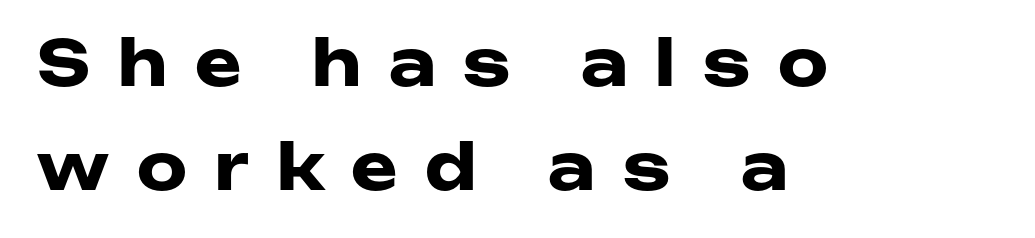
The image shows 63 px heavy, wide sans-serif type, upright; set left-aligned, normal line spacing (1.65x), unusually wide letter spacing (+0.44 em), not underlined; low stroke contrast and a medium x-height.
